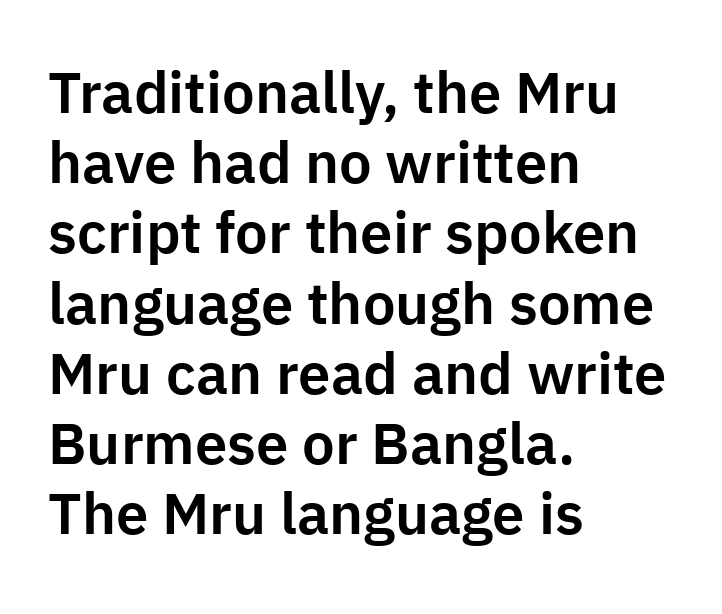
Q: Is the text italic (slanted)? A: No, it is upright.
Q: Is the typeface a serif or a sans-serif typeface? A: Sans-serif.
Q: Is the text underlined? A: No.
Q: How is the paragraph aligned? A: Left-aligned.
Q: Is the spacing between letters normal or unusually wide? A: Normal.
Q: Width (condensed, normal, or wide)? A: Normal.
Q: Stroke contrast? A: Low.
Q: x-height? A: Medium.
Q: Monospaced? A: No.
